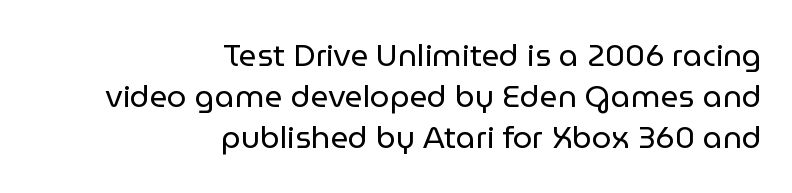
{"serif": "no", "italic": "no", "bold": "no", "weight": "regular", "width": "normal", "stroke_contrast": "low", "x_height": "medium", "monospaced": "no", "underline": "no", "align": "right", "line_spacing": "normal", "line_spacing_ratio": 1.33, "letter_spacing": "normal", "letter_spacing_em": 0.0, "glyph_px": 31}
